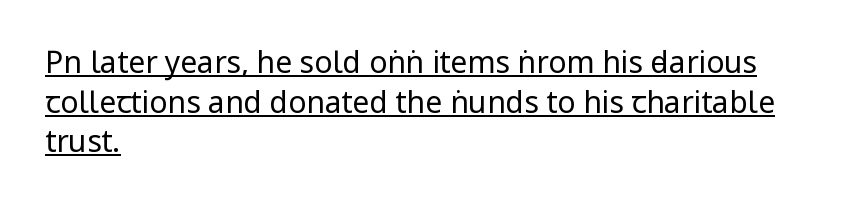
These characters rest on top of a visible drawn line. How would I describe the line gaps? Plain and ordinary. Spacing verdict: proportional, widths tailored to each character. Look at the bottom of the vertical strokes: they stop flat, with no serifs.
